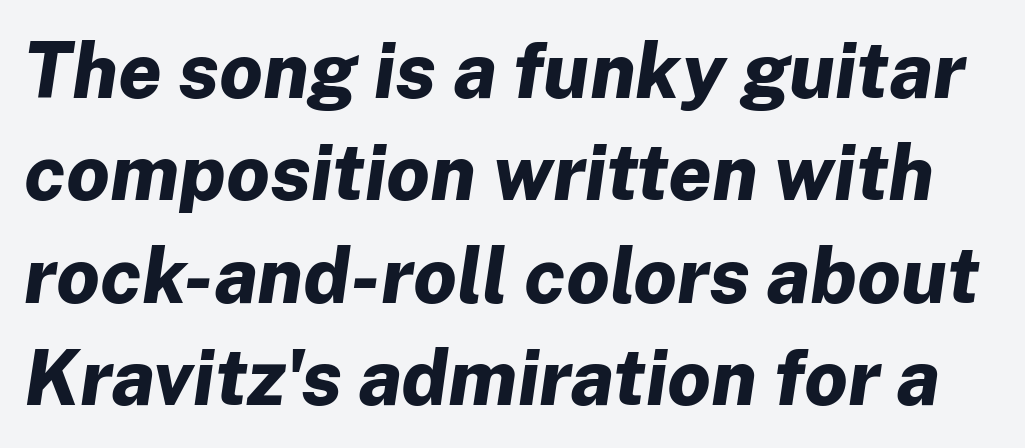
Q: Is the text bold? A: Yes.
Q: Is the text italic (slanted)? A: Yes, it leans right by about 8 degrees.
Q: Is the text underlined? A: No.
Q: Is the spacing between letters normal or unusually wide? A: Normal.
Q: Is the spacing between lines tight, normal or loose? A: Normal.
Q: Width (condensed, normal, or wide)? A: Normal.
Q: Stroke contrast? A: Low.
Q: x-height? A: Medium.
Q: Monospaced? A: No.
